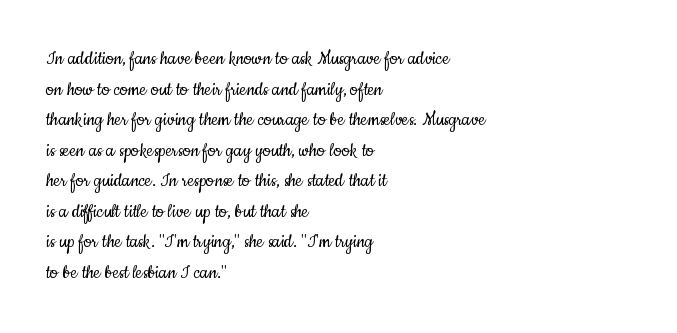
Here the glyphs are tracked normally, forming tight word shapes. This sample keeps an unexceptional amount of space between lines. Each stroke keeps to a modest, everyday thickness or less. This rendering uses left alignment, leaving the right contour irregular. Descenders are the only things crossing below the line.
